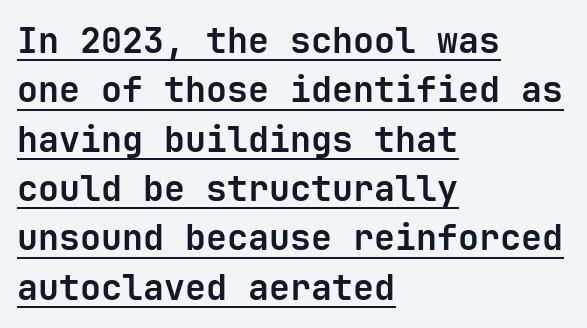
The passage shown is typed in a monospace face where columns stay perfectly aligned. Stroke thickness is high; the sample reads as a true bold. Caption: multi-line text, flush left, ragged right. A typesetter would call this zero additional tracking. Evenly set lines give the paragraph a standard silhouette. The rendered words wear a rule along their underside.
